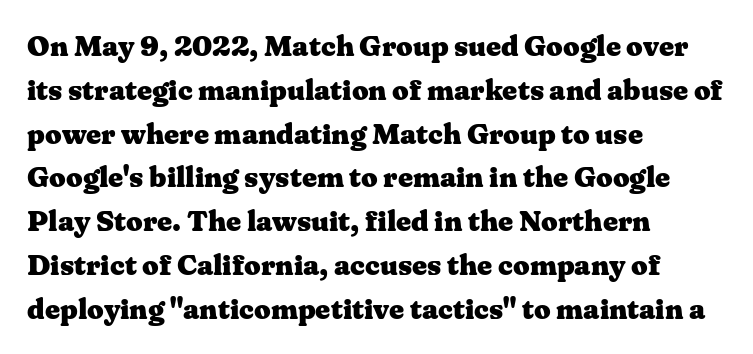
{"serif": "yes", "italic": "no", "bold": "yes", "weight": "heavy", "width": "wide", "stroke_contrast": "medium", "x_height": "medium", "monospaced": "no", "underline": "no", "align": "left", "line_spacing": "normal", "line_spacing_ratio": 1.51, "letter_spacing": "normal", "letter_spacing_em": 0.0, "glyph_px": 29}
